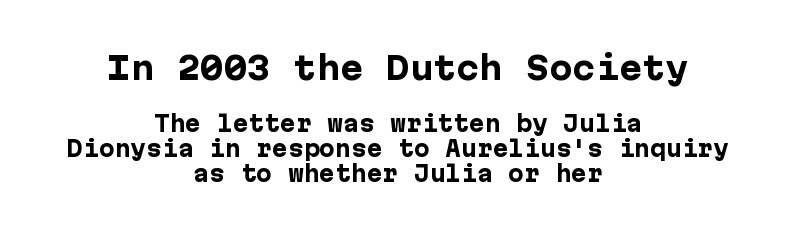
Q: Is the text bold? A: Yes.
Q: Is the text italic (slanted)? A: No, it is upright.
Q: Is the typeface a serif or a sans-serif typeface? A: Sans-serif.
Q: Is the text underlined? A: No.
Q: How is the paragraph aligned? A: Centered.
Q: Is the spacing between letters normal or unusually wide? A: Normal.
Q: Which block of text is set in a larger size, the first (top) or the second (bottom)? A: The first (top) one.
Q: Width (condensed, normal, or wide)? A: Normal.
Q: Stroke contrast? A: Low.
Q: x-height? A: Medium.
